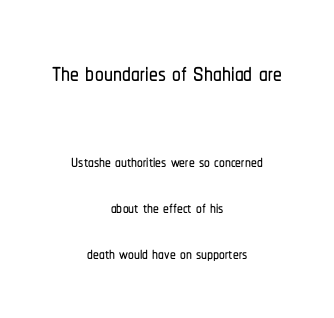
No word sits above an underline. If you folded the block vertically in half, each line would mirror itself in length. Vertical spacing — loose. Each letter's strokes conclude bluntly, with no projecting serifs. Notice how the stems are strictly vertical — no italics here. The face used here is proportionally spaced, like ordinary book or web type.
